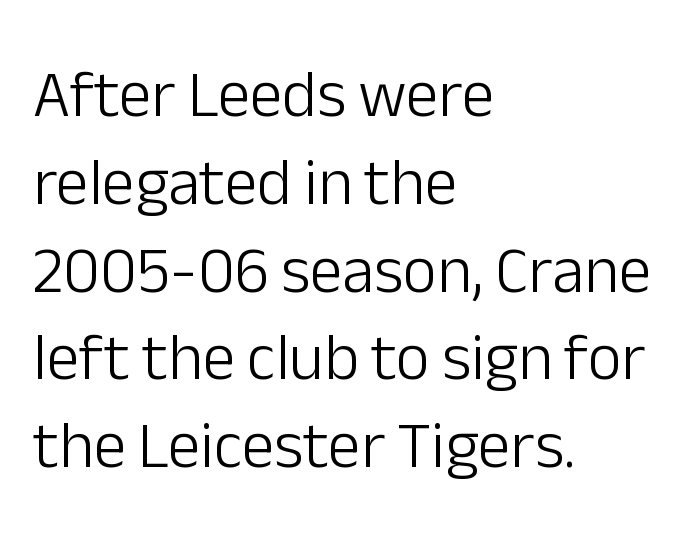
The image shows 66 px light sans-serif type, upright; set left-aligned, normal line spacing (1.33x), normal letter spacing, not underlined; low stroke contrast and a medium x-height.
